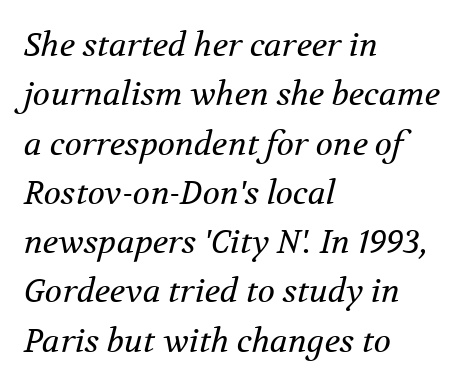
The passage shown is typed in a proportional face where columns would drift. Reading down the column, the eye jumps a familiar distance to each next line. A typesetter would mark this as italic. How are the letters spaced? Ordinarily, with no added tracking. Observe the serifs anchoring each vertical stroke in this sample. Words float on clear page, feet unadorned.
